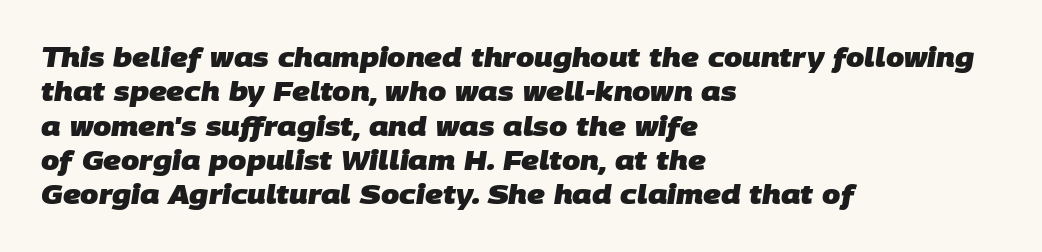
{"bold": "yes", "underline": "no", "align": "left", "line_spacing": "normal", "line_spacing_ratio": 1.32, "letter_spacing": "normal", "letter_spacing_em": 0.0, "glyph_px": 26}
